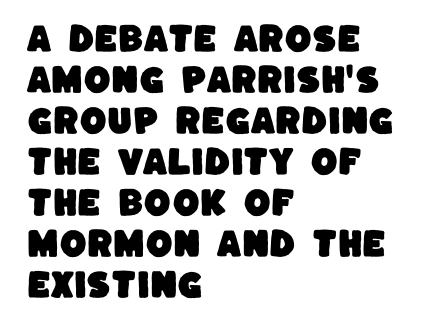
The image shows 31 px sans-serif type; set left-aligned, normal line spacing (1.32x), normal letter spacing, not underlined; low stroke contrast and a large x-height.
